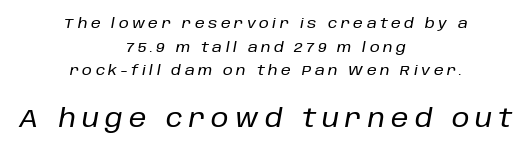
Q: Is the text italic (slanted)? A: Yes, it leans right by about 10 degrees.
Q: Is the text underlined? A: No.
Q: How is the paragraph aligned? A: Centered.
Q: Is the spacing between letters normal or unusually wide? A: Unusually wide.
Q: Is the spacing between lines tight, normal or loose? A: Normal.
Q: Which block of text is set in a larger size, the first (top) or the second (bottom)? A: The second (bottom) one.
